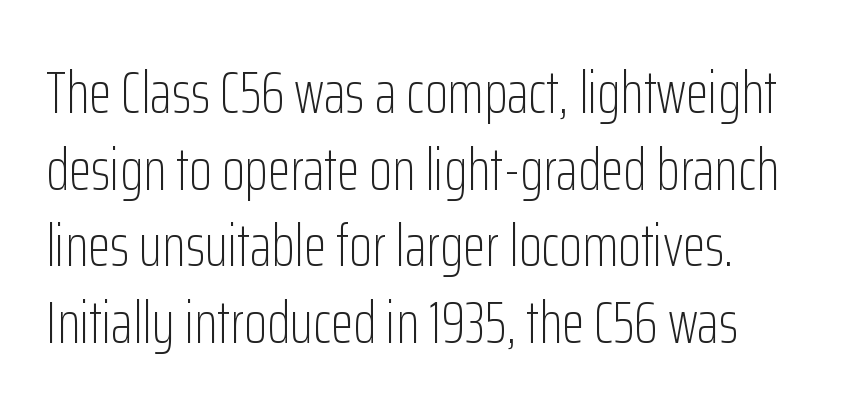
{"serif": "no", "italic": "no", "bold": "no", "weight": "light", "width": "condensed", "stroke_contrast": "low", "x_height": "medium", "monospaced": "no", "underline": "no", "line_spacing": "normal", "line_spacing_ratio": 1.3, "letter_spacing": "normal", "letter_spacing_em": 0.0, "glyph_px": 59}
